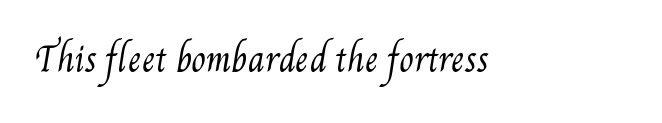
The image shows 33 px regular-weight, condensed type; set normal letter spacing, not underlined; medium stroke contrast and a small x-height.
